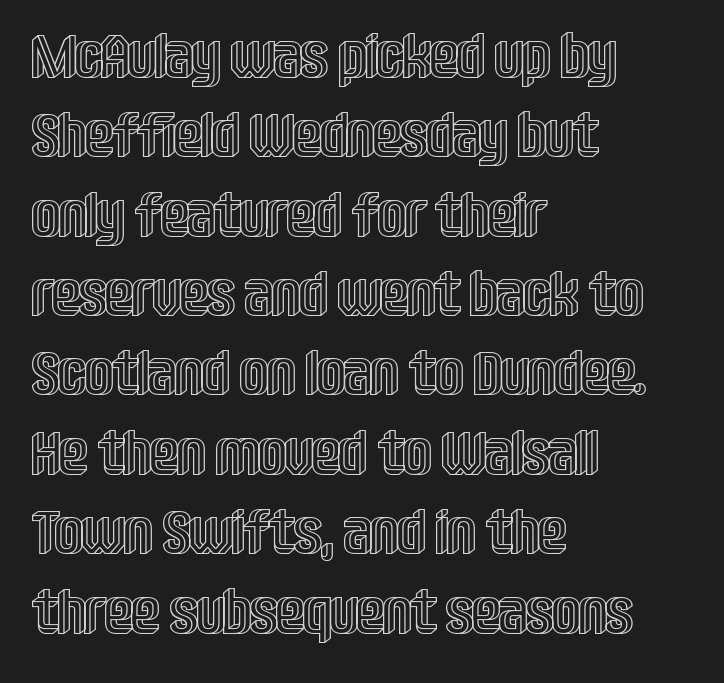
Baseline-to-baseline distance is the conventional proportion of letter height. The ragged edge is on the right, which tells us the setting is flush left. Letter spacing: default. Nope, not italic — everything's standing straight. Lines of text with bare space underneath. This sample has the flowing, uneven cadence of proportional lettering.
